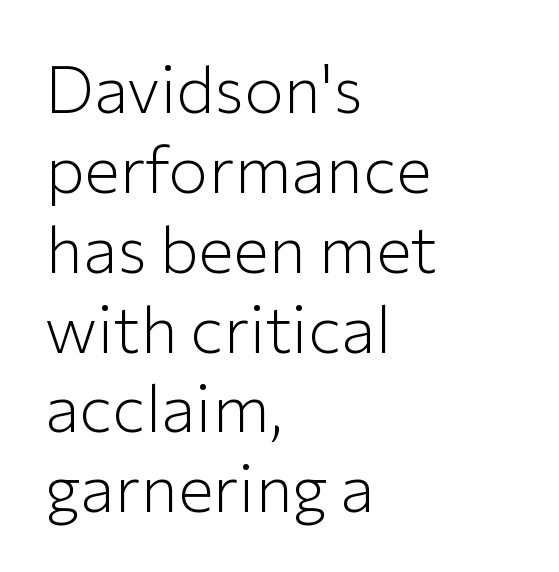
Q: Is the text bold? A: No.
Q: Is the text italic (slanted)? A: No, it is upright.
Q: Is the typeface a serif or a sans-serif typeface? A: Sans-serif.
Q: Is the text underlined? A: No.
Q: How is the paragraph aligned? A: Left-aligned.
Q: Is the spacing between letters normal or unusually wide? A: Normal.
Q: Width (condensed, normal, or wide)? A: Normal.
Q: Stroke contrast? A: Low.
Q: x-height? A: Medium.
Q: Monospaced? A: No.
